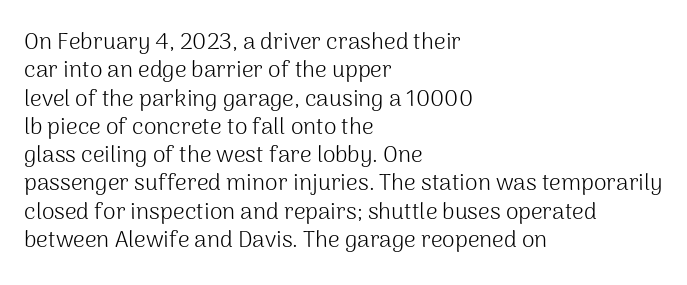
{"italic": "no", "bold": "no", "underline": "no", "align": "left", "line_spacing_ratio": 1.23, "letter_spacing": "normal", "letter_spacing_em": 0.0, "glyph_px": 23}
